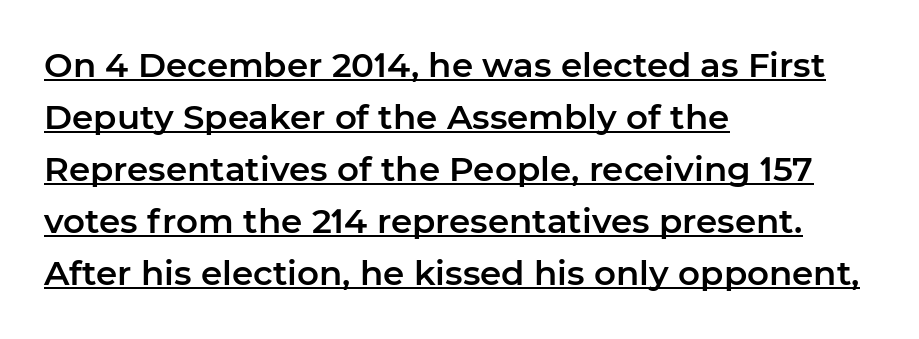
{"serif": "no", "italic": "no", "width": "normal", "stroke_contrast": "low", "x_height": "medium", "monospaced": "no", "underline": "yes", "align": "left", "line_spacing": "normal", "line_spacing_ratio": 1.53, "letter_spacing": "normal", "letter_spacing_em": 0.0, "glyph_px": 34}
